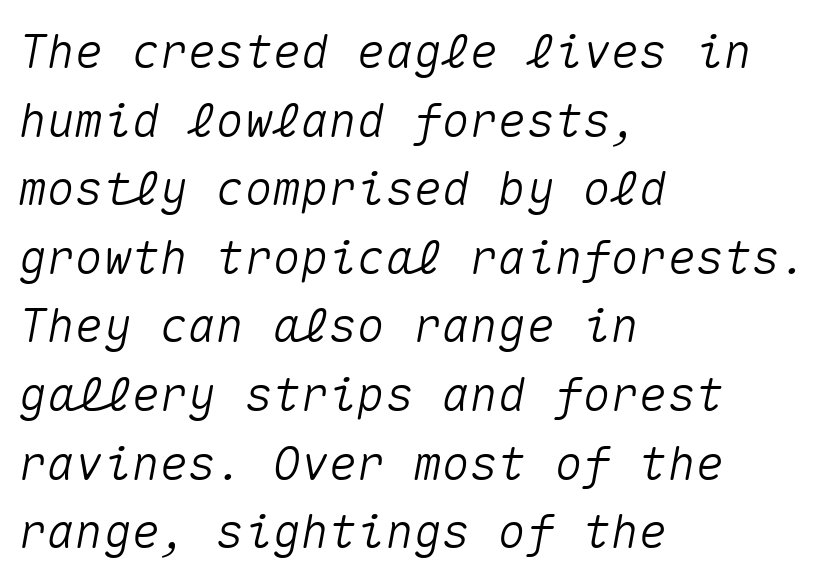
Q: Is the text italic (slanted)? A: Yes, it leans right by about 10 degrees.
Q: Is the text underlined? A: No.
Q: How is the paragraph aligned? A: Left-aligned.
Q: Is the spacing between letters normal or unusually wide? A: Normal.
Q: Is the spacing between lines tight, normal or loose? A: Normal.
Q: Width (condensed, normal, or wide)? A: Normal.
Q: Stroke contrast? A: Medium.
Q: x-height? A: Medium.
Q: Monospaced? A: Yes.
